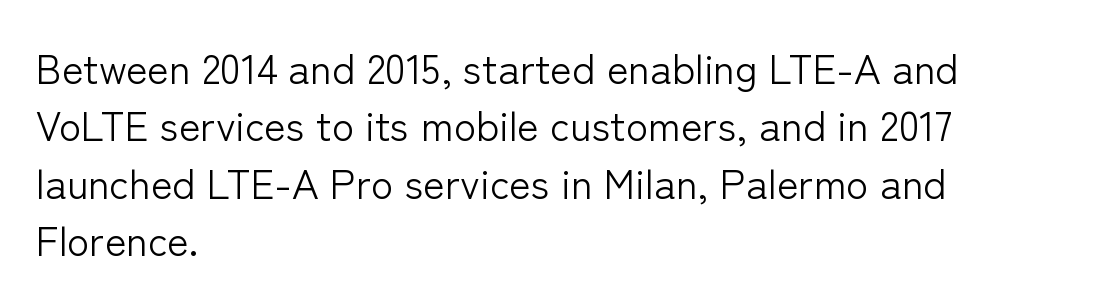
Q: Is the text bold? A: No.
Q: Is the text italic (slanted)? A: No, it is upright.
Q: Is the typeface a serif or a sans-serif typeface? A: Sans-serif.
Q: Is the text underlined? A: No.
Q: How is the paragraph aligned? A: Left-aligned.
Q: Is the spacing between letters normal or unusually wide? A: Normal.
Q: Is the spacing between lines tight, normal or loose? A: Normal.
Q: Width (condensed, normal, or wide)? A: Normal.
Q: Stroke contrast? A: Low.
Q: x-height? A: Medium.
Q: Monospaced? A: No.
